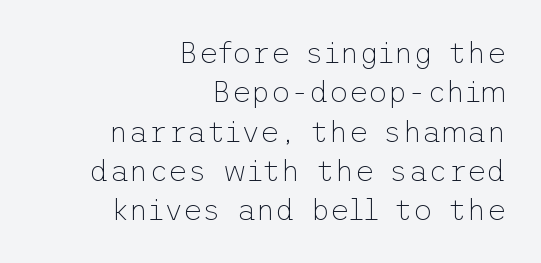
Ascenders rise straight up at ninety degrees. Type without underlining. This block has exactly the height ordinary leading produces. Unbolded letterforms with no extra heft. Typographically, this falls in the sans-serif category.
